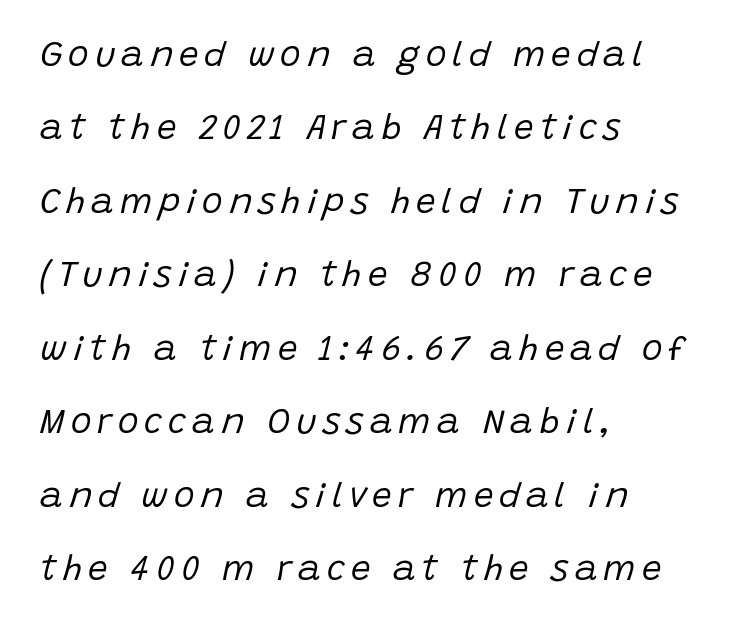
The image shows 35 px regular-weight type, italic (leaning right); set left-aligned, loose line spacing (2.1x), not underlined; low stroke contrast and a large x-height.
